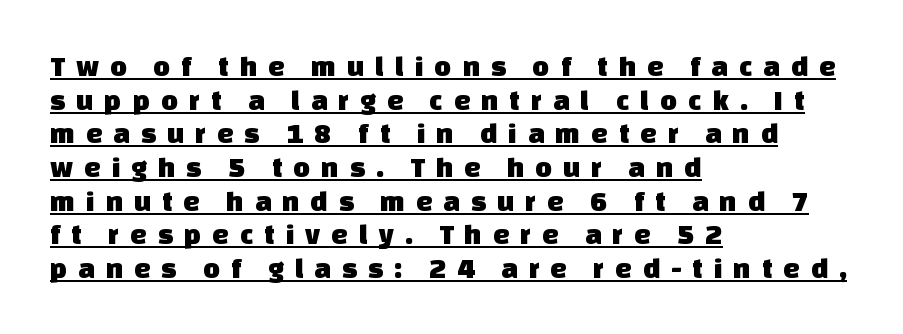
A continuous stroke trails under the words, as in a hyperlink. Stroke terminals: plain, sans-serif. Looks like regular typesetting: each glyph gets only the width it needs. A classic flush-left, rag-right setting is used for this passage. The line texture is sparse and dotted thanks to wide tracking.
